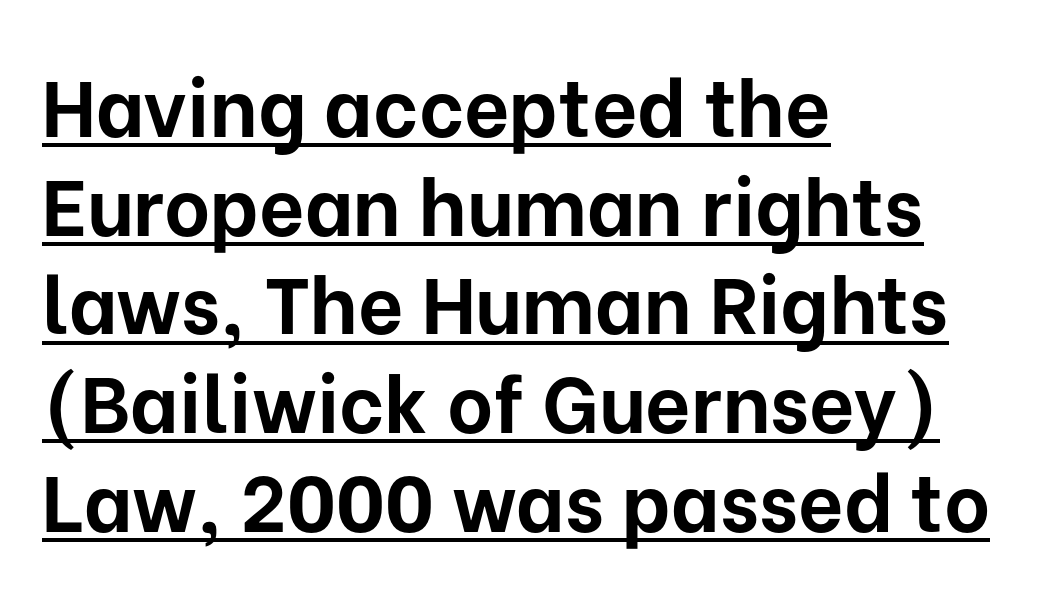
{"serif": "no", "italic": "no", "bold": "yes", "weight": "bold", "width": "normal", "stroke_contrast": "low", "x_height": "medium", "monospaced": "no", "underline": "yes", "align": "left", "line_spacing": "normal", "line_spacing_ratio": 1.25, "letter_spacing": "normal", "letter_spacing_em": 0.0, "glyph_px": 79}
